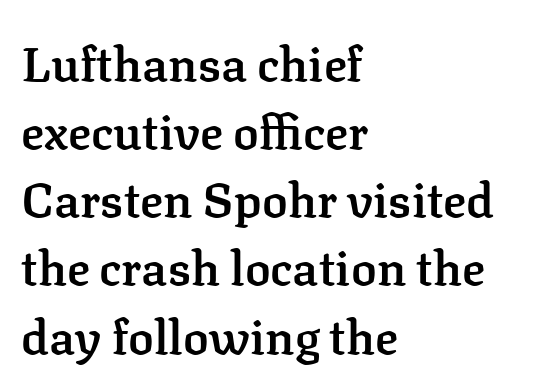
Q: Is the text bold? A: Semi-bold.
Q: Is the text italic (slanted)? A: No, it is upright.
Q: Is the typeface a serif or a sans-serif typeface? A: Serif.
Q: Is the text underlined? A: No.
Q: How is the paragraph aligned? A: Left-aligned.
Q: Is the spacing between letters normal or unusually wide? A: Normal.
Q: Is the spacing between lines tight, normal or loose? A: Normal.
Q: Width (condensed, normal, or wide)? A: Normal.
Q: Stroke contrast? A: Low.
Q: x-height? A: Medium.
Q: Monospaced? A: No.
